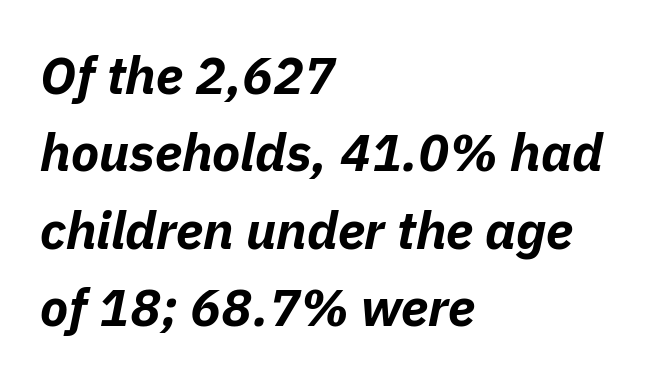
{"italic": "yes", "lean": "right", "slant_degrees": 11, "bold": "yes", "weight": "bold", "width": "normal", "stroke_contrast": "low", "x_height": "medium", "monospaced": "no", "underline": "no", "align": "left", "line_spacing": "normal", "line_spacing_ratio": 1.49, "letter_spacing": "normal", "letter_spacing_em": 0.0, "glyph_px": 52}
